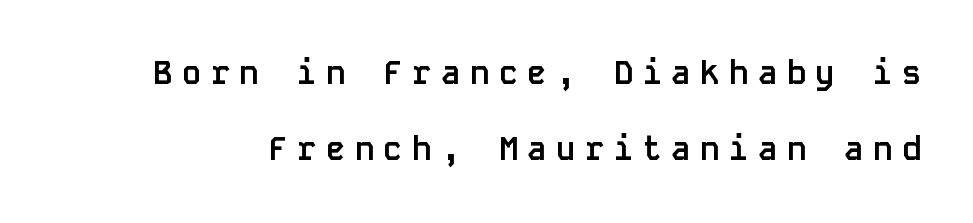
The image shows 32 px semibold sans-serif type, upright, monospaced; set loose line spacing (2.39x), unusually wide letter spacing (+0.3 em), not underlined; low stroke contrast and a large x-height.
